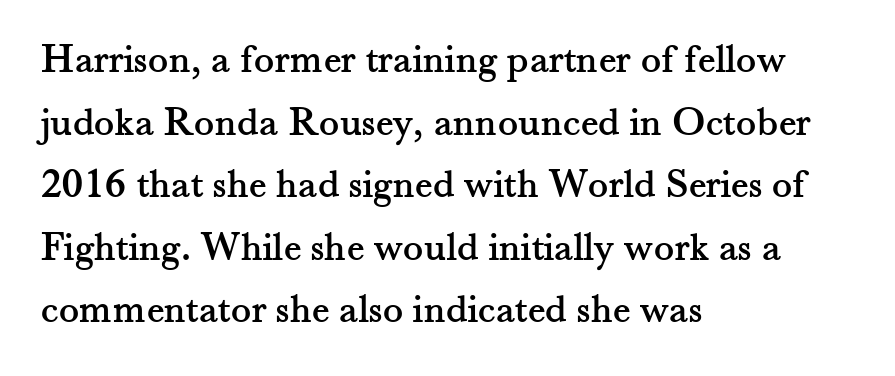
The image shows 42 px serif type, upright; set left-aligned, normal line spacing (1.49x), normal letter spacing, not underlined; medium stroke contrast and a small x-height.
